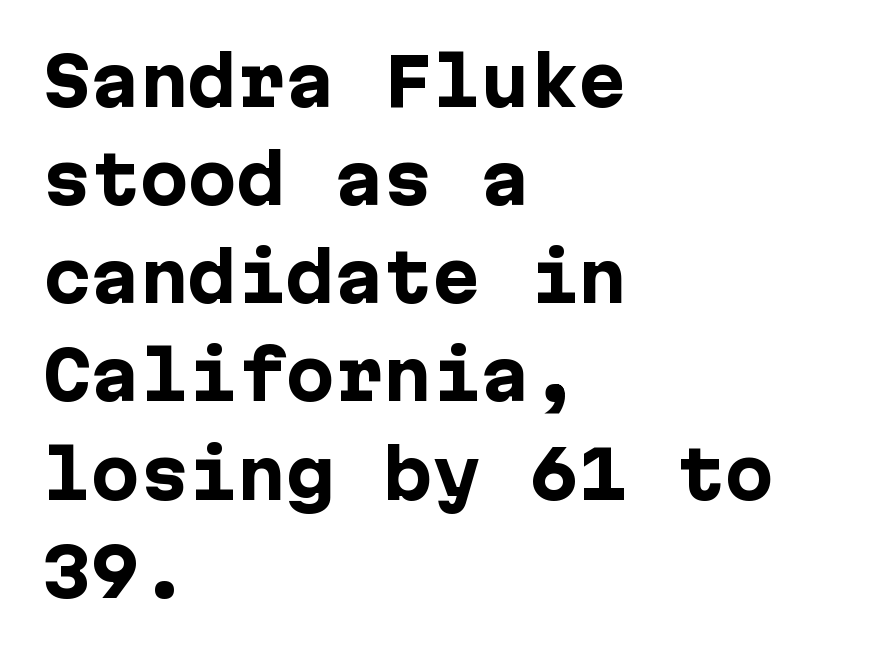
Rendered with straight, roman letterforms. Observe the ordinary spacing: letters are neighbours, not strangers. Every letter is thick-stroked: bold, no question. Horizontal alignment here is leftward, the default for most running prose. You can tell from the bare stems that sans-serif type was used. What's the leading like? Ordinary, nothing unusual.
